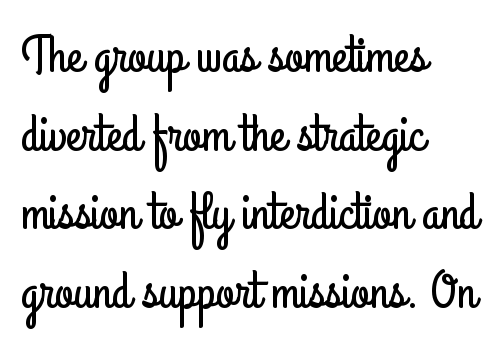
{"serif": "no", "width": "condensed", "stroke_contrast": "low", "x_height": "small", "monospaced": "no", "underline": "no", "align": "left", "line_spacing": "normal", "line_spacing_ratio": 1.51, "letter_spacing": "normal", "letter_spacing_em": 0.0, "glyph_px": 52}
